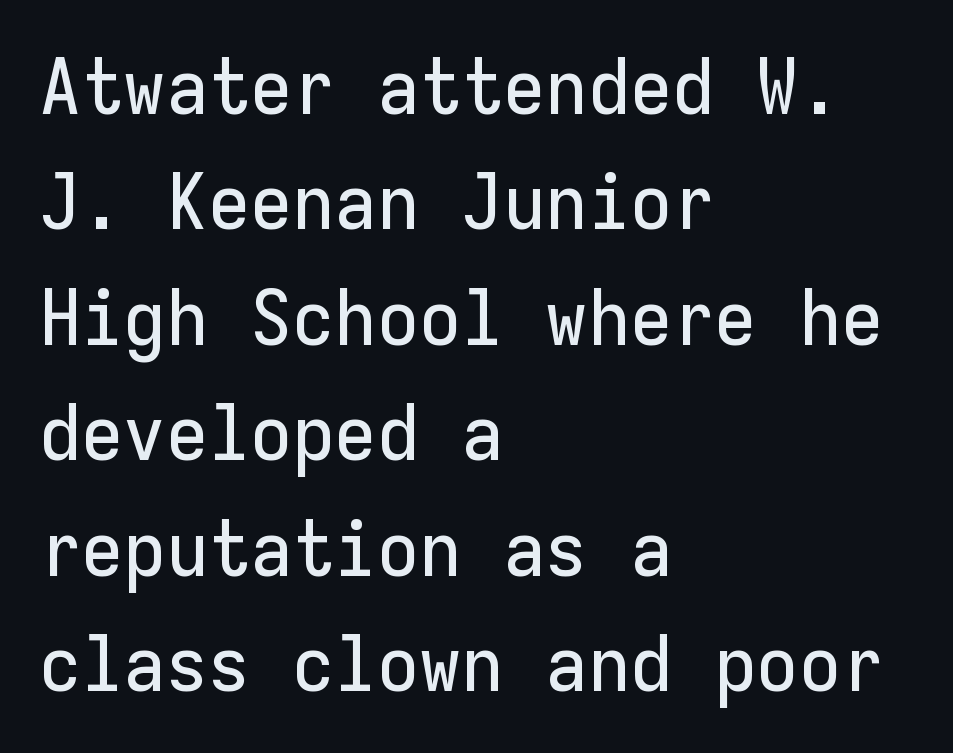
The passage is arranged the way most books set body copy — flush left. Here the designer chose a console-style face with uniform glyph widths. Only glyphs here, with clear space below each row. Ordinary non-slanted type is in use. Students, observe: this is what conventionally led text looks like. Does the type have serifs? No, each stem ends abruptly.
